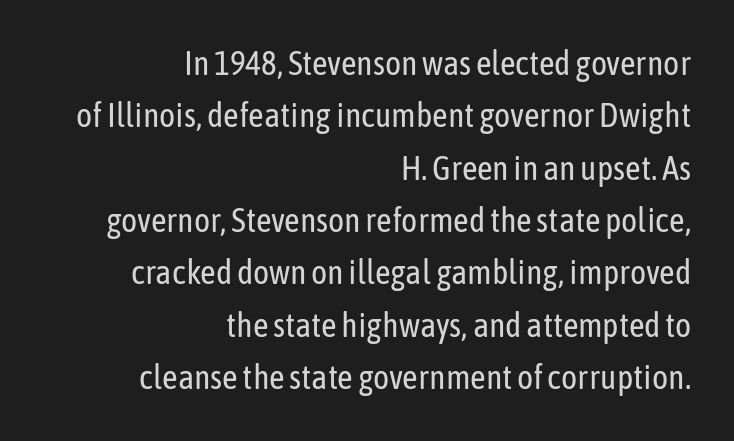
Anything drawn beneath the words? Only blank space. Counters stay open thanks to moderate or lighter strokes. These lines sit exactly where default settings would place them. Here the designer chose a conventional face with non-uniform glyph widths.
